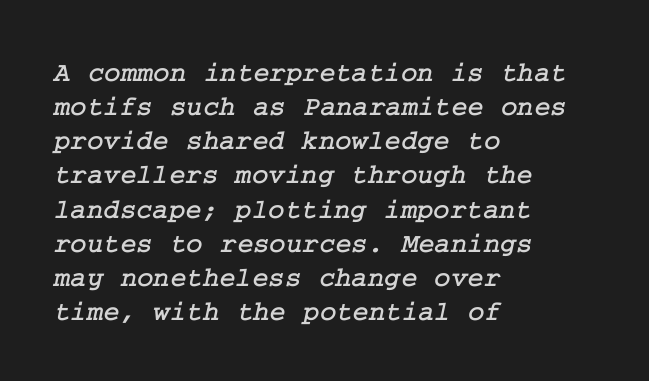
Q: Is the typeface a serif or a sans-serif typeface? A: Serif.
Q: Is the text underlined? A: No.
Q: How is the paragraph aligned? A: Left-aligned.
Q: Is the spacing between letters normal or unusually wide? A: Normal.
Q: Width (condensed, normal, or wide)? A: Normal.
Q: Stroke contrast? A: Low.
Q: x-height? A: Medium.
